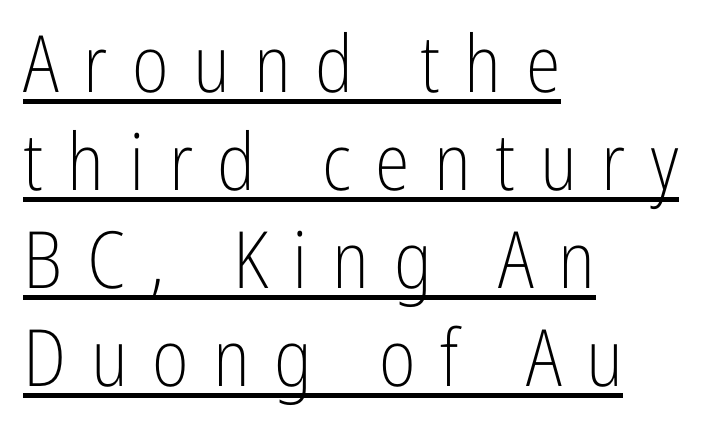
The image shows 79 px light, condensed sans-serif type, upright; set left-aligned, line spacing 1.24x, unusually wide letter spacing (+0.31 em), underlined; low stroke contrast and a medium x-height.
